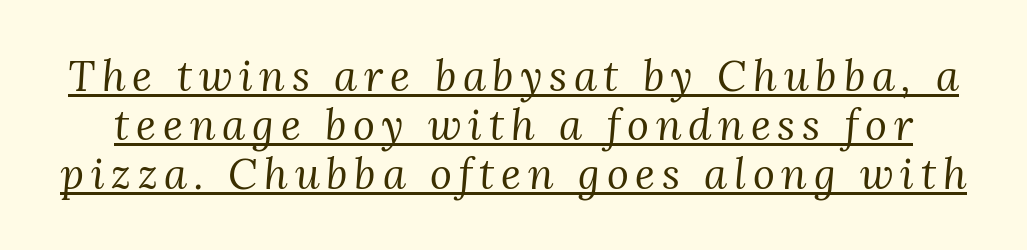
{"serif": "yes", "italic": "yes", "lean": "right", "slant_degrees": 3, "bold": "no", "weight": "regular", "width": "normal", "stroke_contrast": "medium", "x_height": "medium", "monospaced": "no", "underline": "yes", "line_spacing_ratio": 1.17, "glyph_px": 42}
